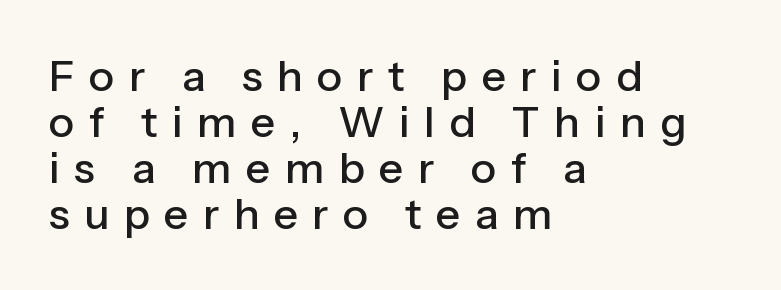
Q: Is the text italic (slanted)? A: No, it is upright.
Q: Is the typeface a serif or a sans-serif typeface? A: Sans-serif.
Q: Is the text underlined? A: No.
Q: How is the paragraph aligned? A: Left-aligned.
Q: Is the spacing between letters normal or unusually wide? A: Unusually wide.
Q: Is the spacing between lines tight, normal or loose? A: Tight.
Q: Width (condensed, normal, or wide)? A: Normal.
Q: Stroke contrast? A: Low.
Q: x-height? A: Medium.
Q: Monospaced? A: No.
